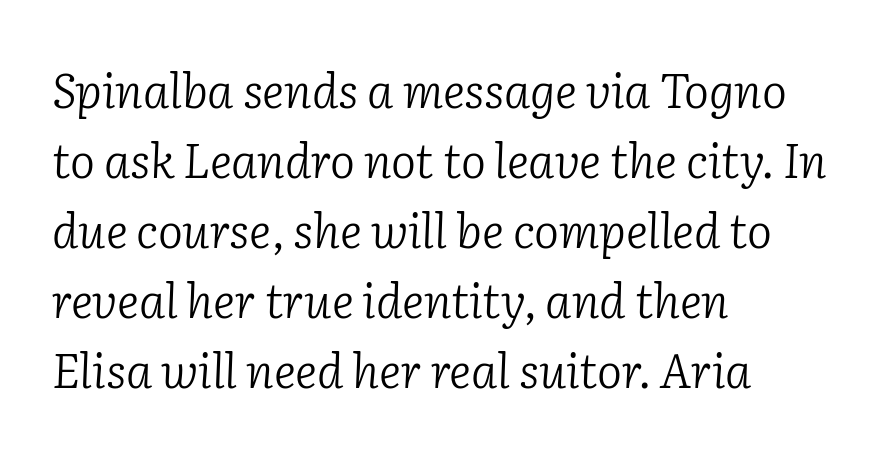
Regular leading. The gap between lines stays unmarked. The letters advance in unequal steps, a hallmark of proportional type. Compared with typical body copy, the letter spacing here is the same. Teacher's note: observe the even left margin — that is flush-left alignment. The lettering tilts uniformly, giving the passage an italic look.
